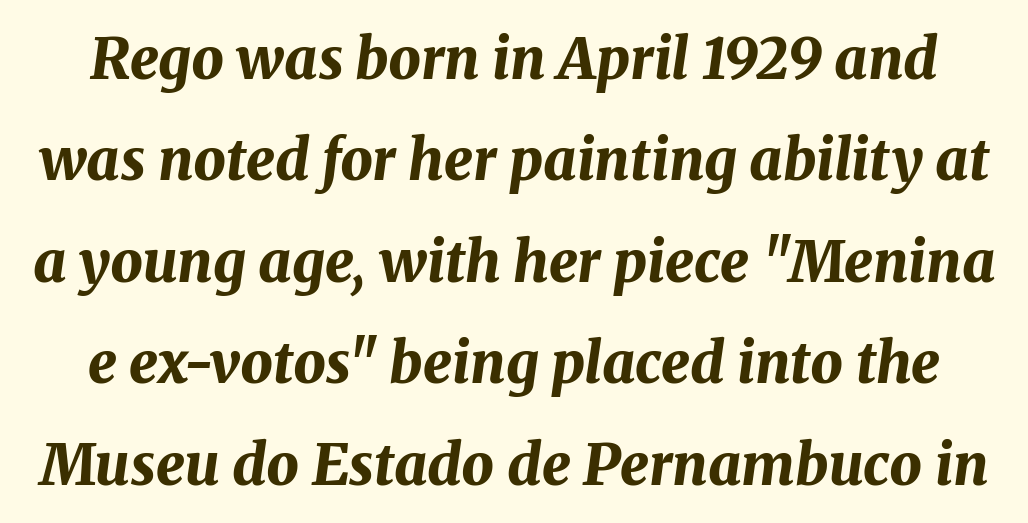
Q: Is the text bold? A: Yes.
Q: Is the text italic (slanted)? A: Yes, it leans right by about 8 degrees.
Q: Is the text underlined? A: No.
Q: Is the spacing between letters normal or unusually wide? A: Normal.
Q: Width (condensed, normal, or wide)? A: Normal.
Q: Stroke contrast? A: Medium.
Q: x-height? A: Medium.
Q: Monospaced? A: No.
